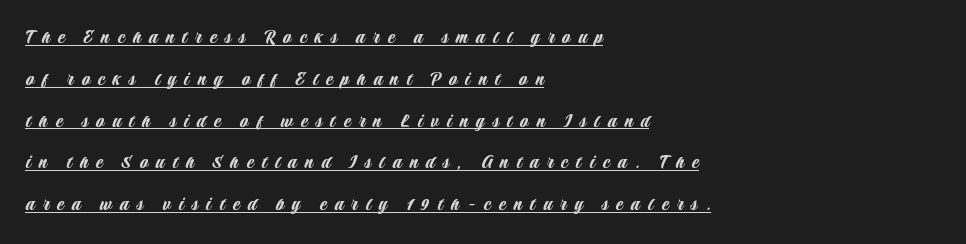
{"underline": "yes", "align": "left", "line_spacing": "loose", "line_spacing_ratio": 1.99, "letter_spacing": "wide", "letter_spacing_em": 0.38, "glyph_px": 21}
